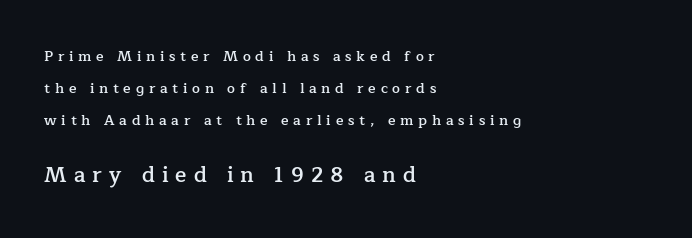
The second block has been scaled up relative to the first. Every letter is mildly thick-stroked: semibold rather than bold. A typesetter would call this leading open, well beyond the default. Caption: expanded tracking, letters set apart. The baseline area is clear. A student would call this left alignment; a typographer would say flush left, rag right.
